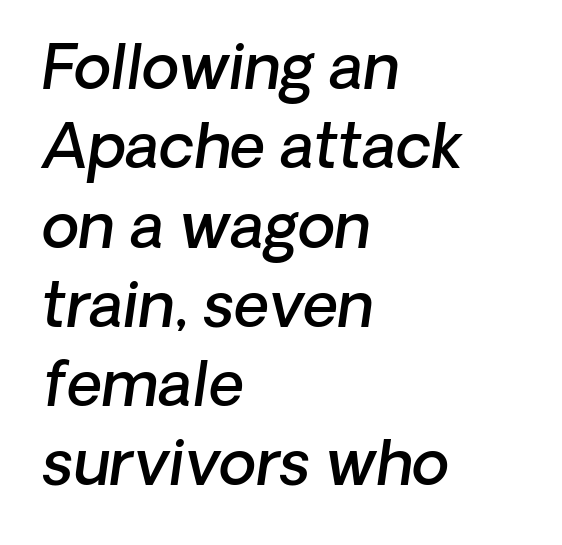
The image shows 61 px semibold type, italic (leaning right); set left-aligned, normal line spacing (1.3x), normal letter spacing, not underlined; low stroke contrast and a medium x-height.
